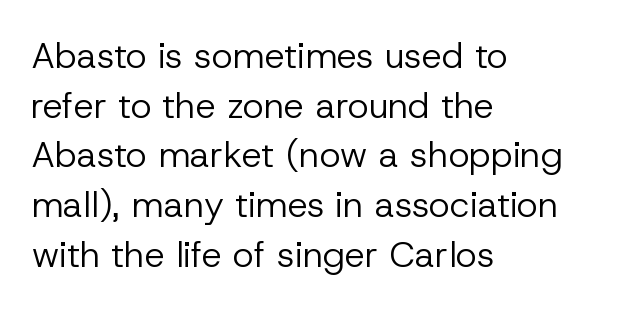
Q: Is the text bold? A: No.
Q: Is the text italic (slanted)? A: No, it is upright.
Q: Is the typeface a serif or a sans-serif typeface? A: Sans-serif.
Q: Is the text underlined? A: No.
Q: How is the paragraph aligned? A: Left-aligned.
Q: Is the spacing between letters normal or unusually wide? A: Normal.
Q: Is the spacing between lines tight, normal or loose? A: Normal.
Q: Width (condensed, normal, or wide)? A: Normal.
Q: Stroke contrast? A: Low.
Q: x-height? A: Medium.
Q: Monospaced? A: No.
